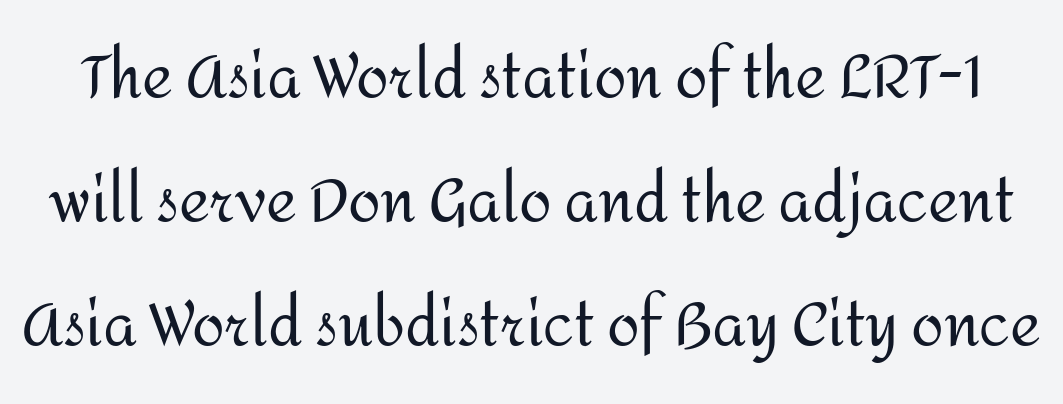
The image shows 59 px regular-weight sans-serif type, upright; set loose line spacing (2.1x), normal letter spacing, not underlined; medium stroke contrast and a medium x-height.
